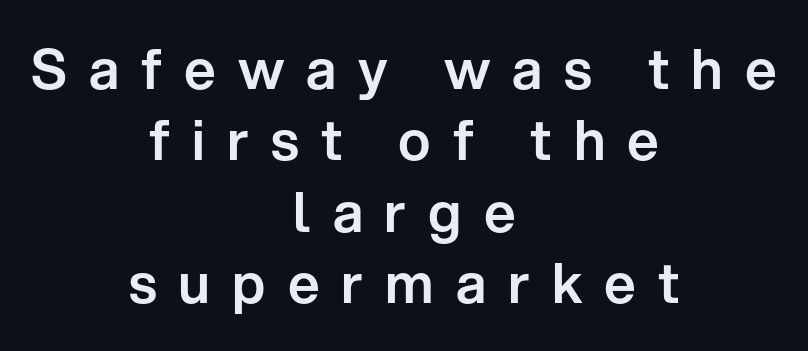
{"serif": "no", "italic": "no", "width": "normal", "stroke_contrast": "low", "x_height": "medium", "monospaced": "no", "underline": "no", "align": "center", "line_spacing": "normal", "line_spacing_ratio": 1.3, "letter_spacing": "wide", "letter_spacing_em": 0.4, "glyph_px": 55}
